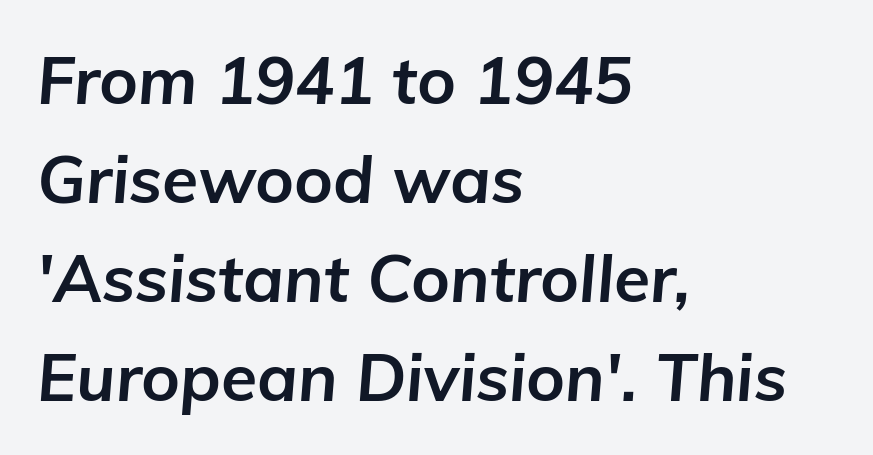
The image shows 66 px bold type, italic (leaning right); set left-aligned, normal line spacing (1.5x), normal letter spacing, not underlined; low stroke contrast and a medium x-height.
